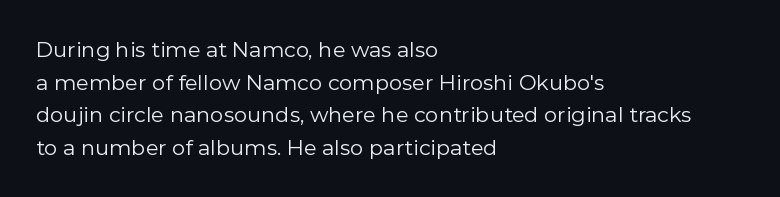
{"italic": "no", "bold": "no", "underline": "no", "align": "left", "line_spacing": "normal", "line_spacing_ratio": 1.55, "letter_spacing": "normal", "letter_spacing_em": 0.0, "glyph_px": 21}
